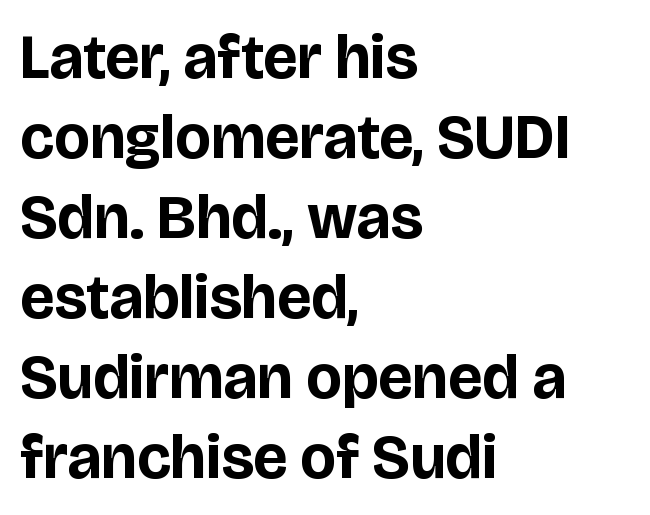
The image shows 62 px bold sans-serif type, upright; set left-aligned, normal line spacing (1.29x), normal letter spacing, not underlined; low stroke contrast and a large x-height.
